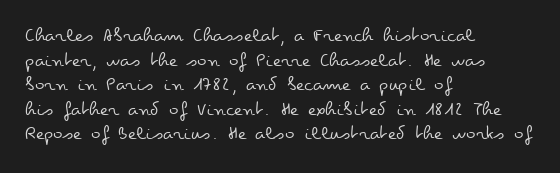
{"italic": "no", "bold": "no", "underline": "no", "align": "left", "line_spacing_ratio": 1.23, "letter_spacing": "normal", "letter_spacing_em": 0.0, "glyph_px": 20}
